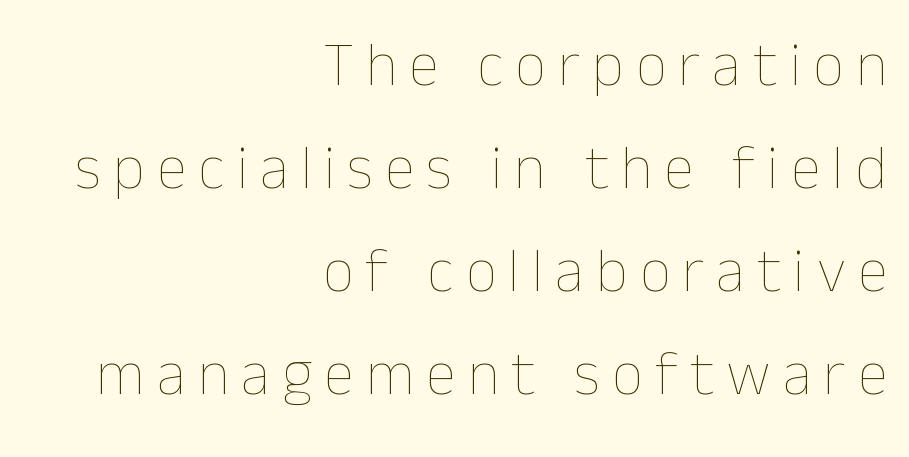
The image shows 62 px thin type, upright; set right-aligned, normal line spacing (1.66x), not underlined; low stroke contrast and a medium x-height.
